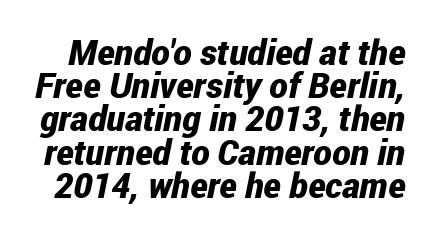
{"italic": "yes", "lean": "right", "slant_degrees": 12, "bold": "yes", "weight": "bold", "width": "condensed", "stroke_contrast": "low", "x_height": "medium", "monospaced": "no", "underline": "no", "line_spacing": "tight", "line_spacing_ratio": 0.95, "letter_spacing": "normal", "letter_spacing_em": 0.0, "glyph_px": 35}
